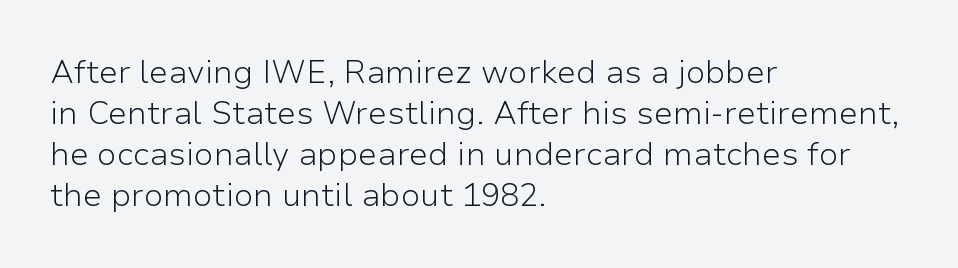
The cut favours lightness, reaching ordinary text weight at its darkest. How would I describe the line gaps? Plain and ordinary. Layout note: lines flush left. Unlike italic type, these characters show no tilt at all. The rendering uses natural spacing where letterforms have individual widths.
